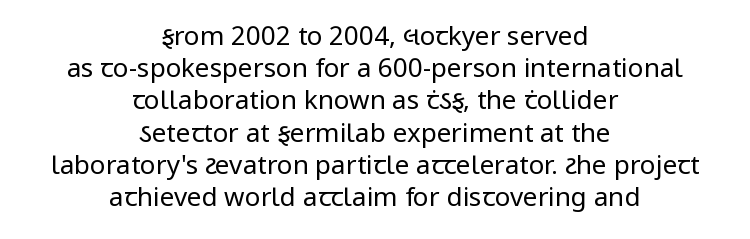
Quick note: underline off. These lines stack symmetrically, like a column narrowing and widening about its center. Glyph-to-glyph distance matches everyday printed text. No extra ink here — the face is not bold. Quick note: not italic, upright.
